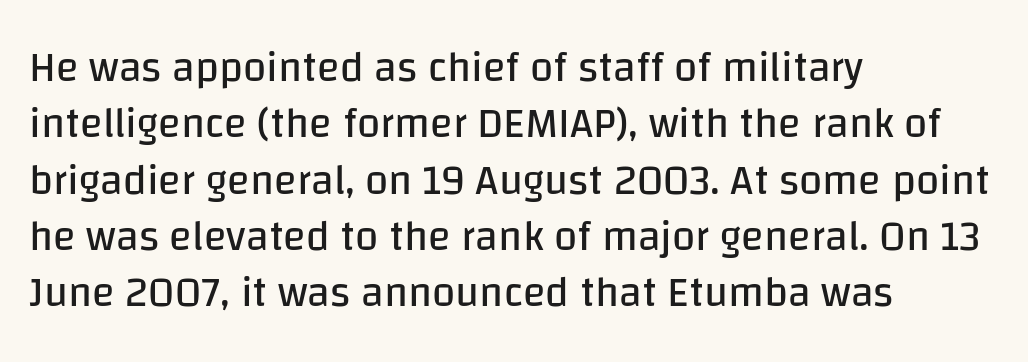
The image shows 42 px regular-weight sans-serif type, upright; set left-aligned, normal line spacing (1.34x), normal letter spacing, not underlined; low stroke contrast and a large x-height.
